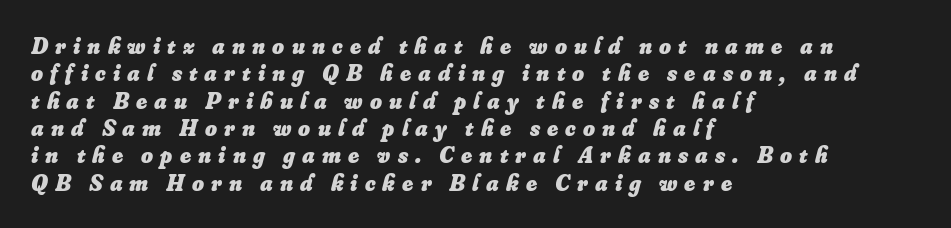
{"italic": "yes", "lean": "right", "slant_degrees": 16, "bold": "yes", "underline": "no", "align": "left", "line_spacing_ratio": 1.19, "letter_spacing": "wide", "letter_spacing_em": 0.31, "glyph_px": 23}
